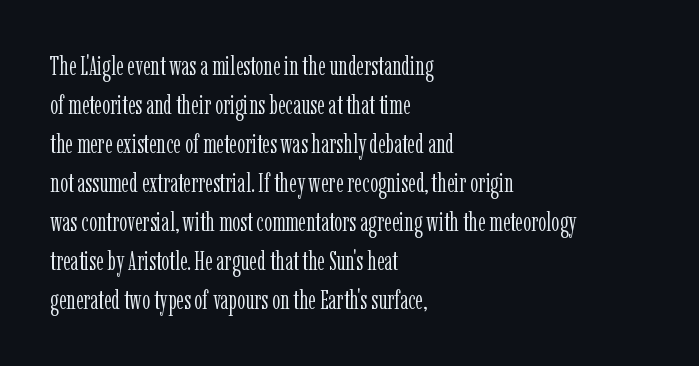
{"italic": "no", "bold": "no", "underline": "no", "align": "left", "line_spacing": "normal", "line_spacing_ratio": 1.5, "letter_spacing": "normal", "letter_spacing_em": 0.0, "glyph_px": 26}
